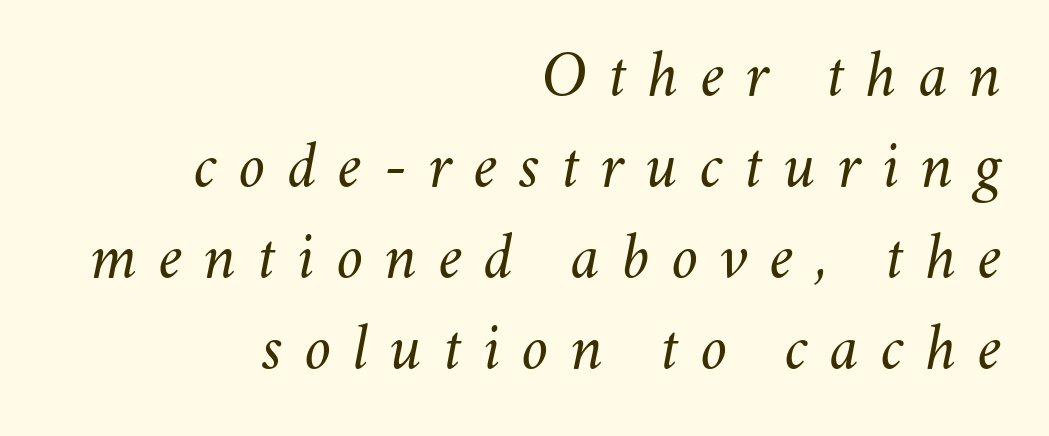
{"italic": "yes", "lean": "right", "slant_degrees": 11, "bold": "no", "weight": "light", "width": "normal", "stroke_contrast": "medium", "x_height": "small", "monospaced": "no", "underline": "no", "align": "right", "line_spacing": "normal", "line_spacing_ratio": 1.36, "letter_spacing": "wide", "letter_spacing_em": 0.32, "glyph_px": 67}
